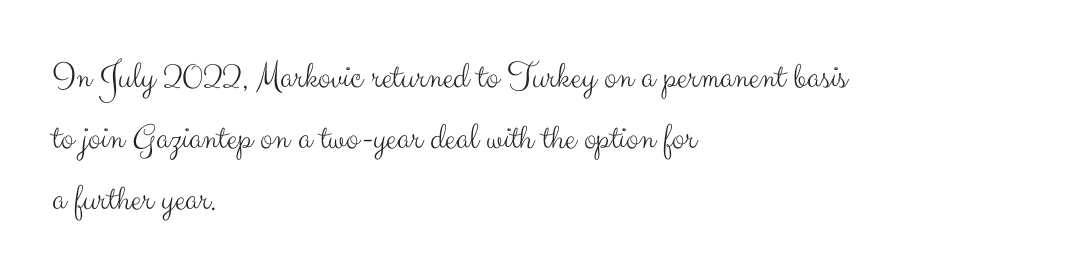
You could not count columns in this text — the font is proportionally spaced. The passage shown stacks its lines at a standard gap. There is no visible air inserted between adjacent glyphs. Letters have the restrained weight of plain body copy at most. Check under the words: just untouched page.
